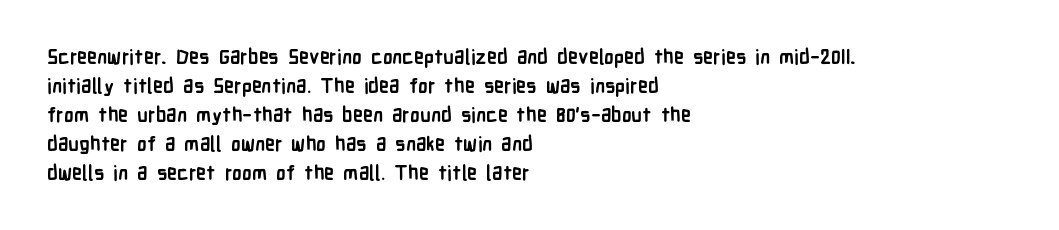
{"italic": "no", "bold": "yes", "underline": "no", "align": "left", "line_spacing": "normal", "line_spacing_ratio": 1.45, "letter_spacing": "normal", "letter_spacing_em": 0.0, "glyph_px": 20}
